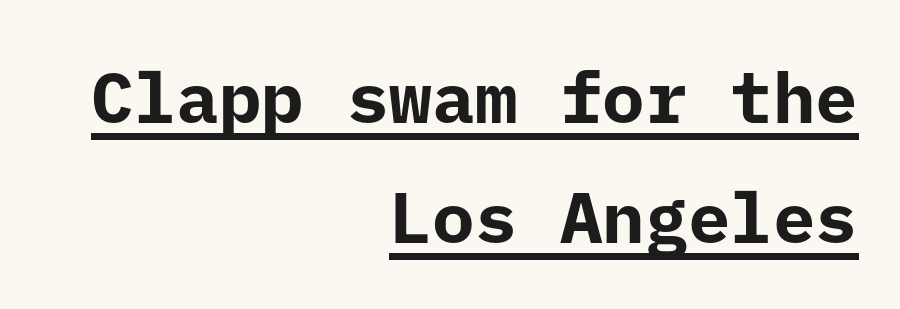
{"serif": "no", "italic": "no", "bold": "yes", "weight": "bold", "width": "normal", "stroke_contrast": "low", "x_height": "medium", "underline": "yes", "align": "right", "line_spacing": "normal", "line_spacing_ratio": 1.69, "letter_spacing": "normal", "letter_spacing_em": 0.0, "glyph_px": 71}
